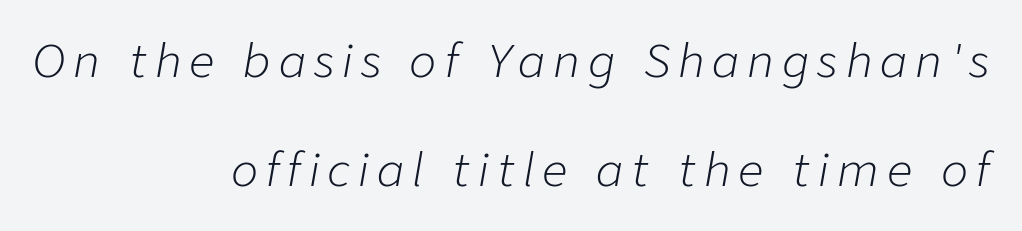
Q: Is the text bold? A: No.
Q: Is the text italic (slanted)? A: Yes, it leans right by about 9 degrees.
Q: Is the text underlined? A: No.
Q: How is the paragraph aligned? A: Right-aligned.
Q: Is the spacing between lines tight, normal or loose? A: Loose.
Q: Width (condensed, normal, or wide)? A: Normal.
Q: Stroke contrast? A: Low.
Q: x-height? A: Medium.
Q: Monospaced? A: No.
